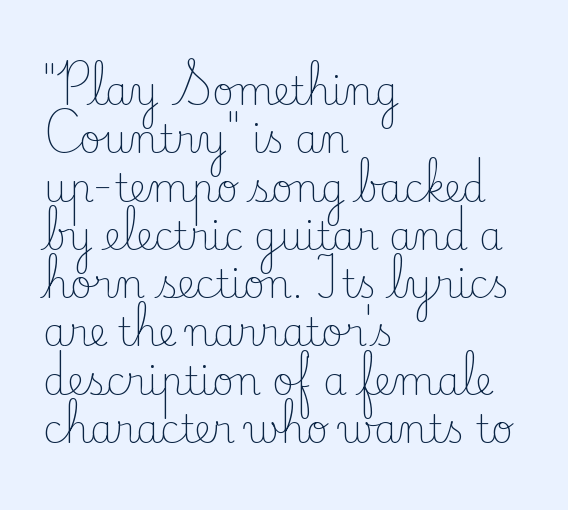
The image shows 38 px light serif type, upright; set left-aligned, normal line spacing (1.27x), normal letter spacing, not underlined; low stroke contrast and a small x-height.
